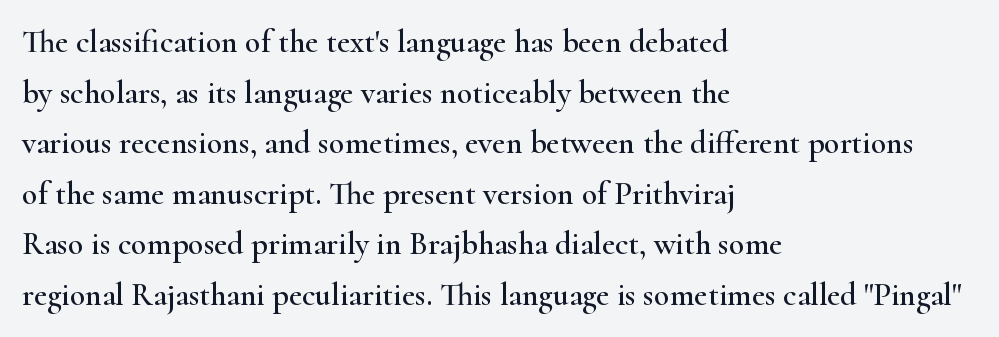
{"serif": "yes", "italic": "no", "width": "wide", "stroke_contrast": "high", "x_height": "small", "monospaced": "no", "underline": "no", "align": "left", "line_spacing": "normal", "line_spacing_ratio": 1.58, "letter_spacing": "normal", "letter_spacing_em": 0.0, "glyph_px": 32}
